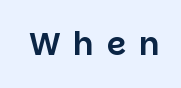
The image shows 31 px sans-serif type, upright; set unusually wide letter spacing (+0.41 em), not underlined; low stroke contrast and a large x-height.
